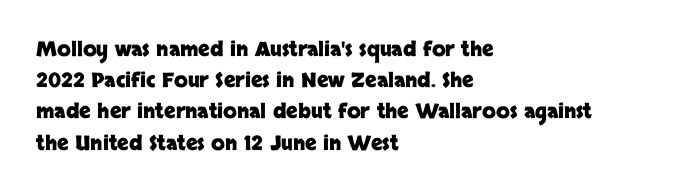
The image shows 20 px bold type, upright; set left-aligned, normal line spacing (1.56x), normal letter spacing, not underlined.
